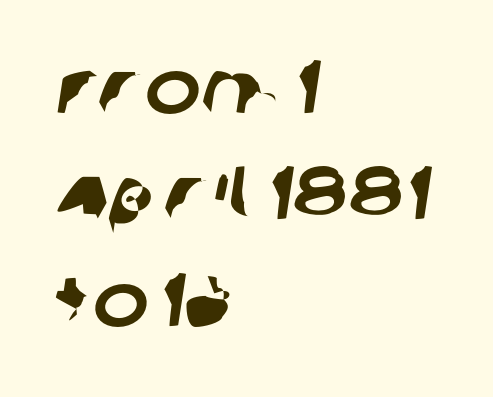
{"serif": "no", "width": "normal", "stroke_contrast": "low", "x_height": "large", "monospaced": "no", "underline": "no", "align": "left", "line_spacing": "normal", "line_spacing_ratio": 1.42, "letter_spacing": "normal", "letter_spacing_em": 0.0, "glyph_px": 75}
